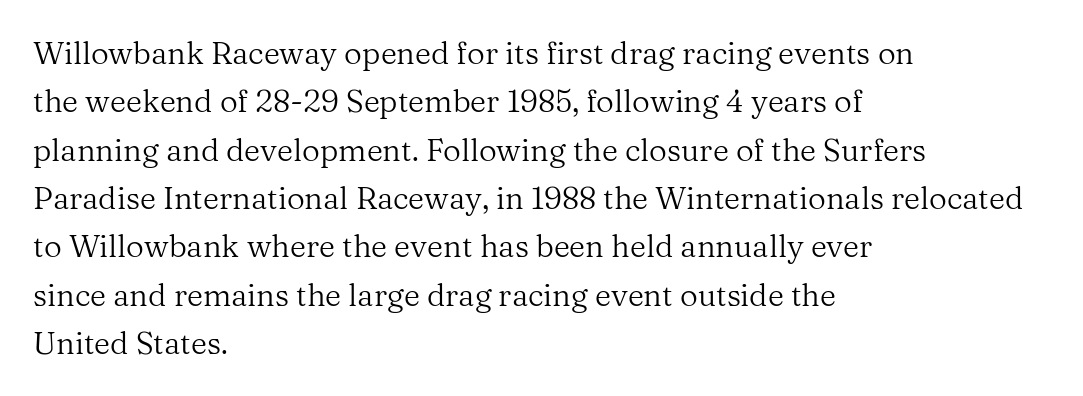
{"serif": "yes", "italic": "no", "bold": "no", "weight": "regular", "width": "normal", "stroke_contrast": "medium", "x_height": "medium", "monospaced": "no", "underline": "no", "align": "left", "line_spacing": "normal", "line_spacing_ratio": 1.56, "letter_spacing": "normal", "letter_spacing_em": 0.0, "glyph_px": 31}
